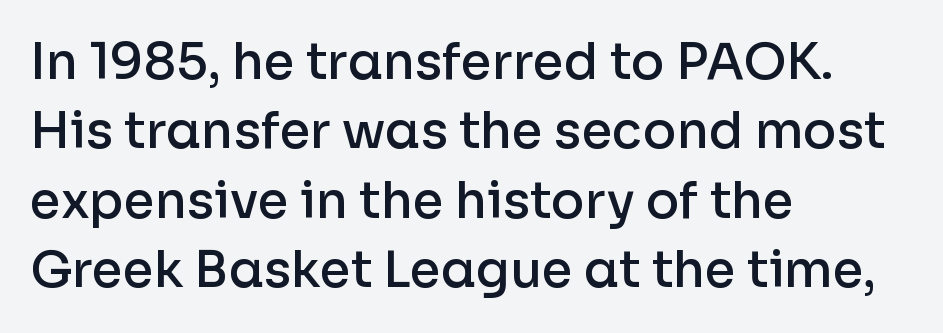
Interline gaps are of average width in this sample. Casual observation: everything's shoved over to the left. The words here are not underlined. Students, this is semibold: more ink than regular, less than bold. Regarding serifs, this sample does without them.
